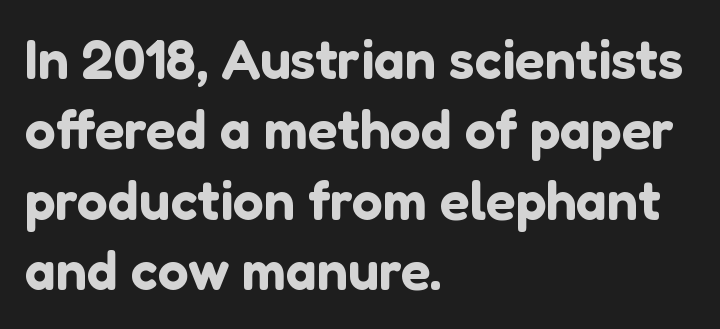
Q: Is the text italic (slanted)? A: No, it is upright.
Q: Is the typeface a serif or a sans-serif typeface? A: Sans-serif.
Q: Is the text underlined? A: No.
Q: How is the paragraph aligned? A: Left-aligned.
Q: Is the spacing between letters normal or unusually wide? A: Normal.
Q: Is the spacing between lines tight, normal or loose? A: Normal.
Q: Width (condensed, normal, or wide)? A: Normal.
Q: Stroke contrast? A: Low.
Q: x-height? A: Medium.
Q: Monospaced? A: No.
